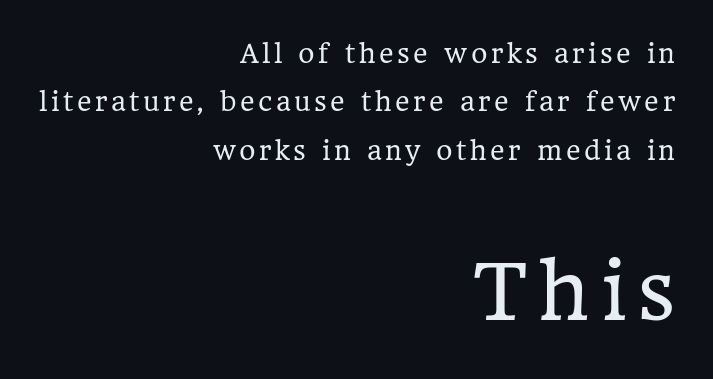
Varying glyph widths throughout — classic text-font behaviour. If you drew a ruler down the right edge, every line would touch it. Which of the two is more prominent by size? The second, at the bottom. Old-style or modern, the face here clearly has serifs.
